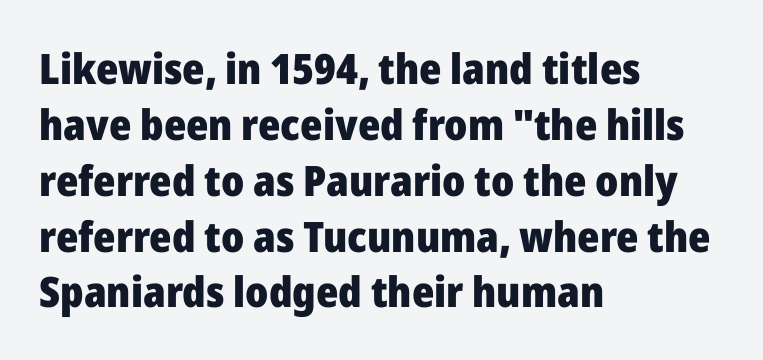
The image shows 42 px heavy sans-serif type, upright; set left-aligned, normal line spacing (1.33x), normal letter spacing, not underlined; low stroke contrast and a medium x-height.
